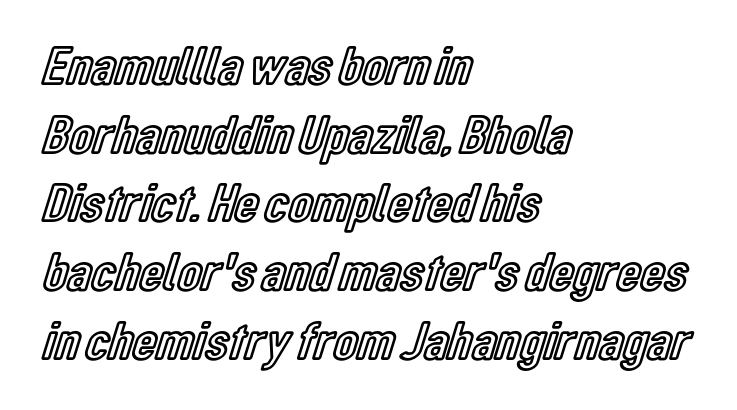
Q: Is the text italic (slanted)? A: Yes.
Q: Is the text underlined? A: No.
Q: How is the paragraph aligned? A: Left-aligned.
Q: Is the spacing between letters normal or unusually wide? A: Normal.
Q: Is the spacing between lines tight, normal or loose? A: Normal.
Q: Width (condensed, normal, or wide)? A: Condensed.
Q: x-height? A: Medium.
Q: Monospaced? A: No.
